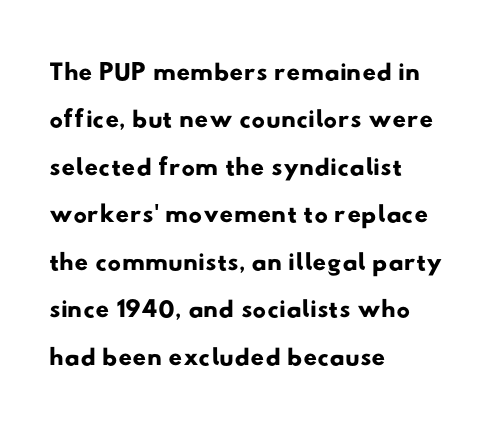
The image shows 38 px wide sans-serif type; set left-aligned, normal line spacing (1.25x), normal letter spacing, not underlined; low stroke contrast and a small x-height.
